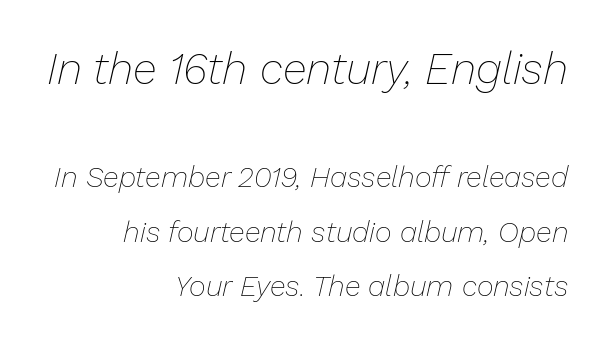
{"italic": "yes", "lean": "right", "slant_degrees": 13, "bold": "no", "weight": "thin", "width": "normal", "stroke_contrast": "low", "x_height": "medium", "monospaced": "no", "underline": "no", "align": "right", "line_spacing_ratio": 1.87, "letter_spacing": "normal", "letter_spacing_em": 0.0, "larger_block": "first", "size_ratio": 1.52, "glyph_px": 44}
